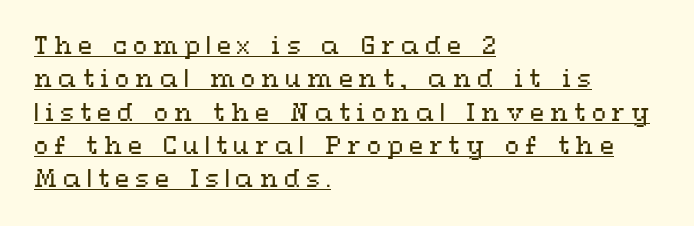
{"italic": "no", "bold": "no", "underline": "yes", "align": "left", "line_spacing": "normal", "line_spacing_ratio": 1.45, "letter_spacing": "wide", "letter_spacing_em": 0.26, "glyph_px": 23}
